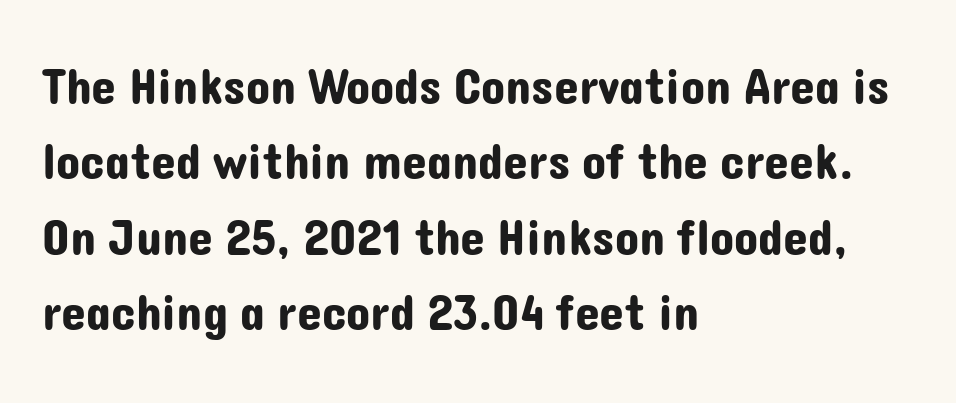
A typesetter would call this zero additional tracking. Honestly, there is no underline to notice here at all. You can tell from the bare stems that sans-serif type was used. The letters advance in unequal steps, a hallmark of proportional type. These lines are set flush left with a ragged right edge. Ordinary non-slanted type is in use.
